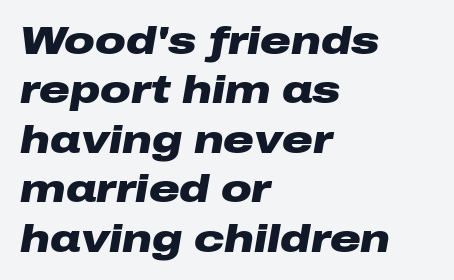
{"italic": "yes", "lean": "right", "slant_degrees": 10, "bold": "yes", "weight": "heavy", "width": "wide", "stroke_contrast": "low", "x_height": "medium", "monospaced": "no", "underline": "no", "align": "left", "line_spacing": "normal", "line_spacing_ratio": 1.3, "letter_spacing": "normal", "letter_spacing_em": 0.0, "glyph_px": 38}
